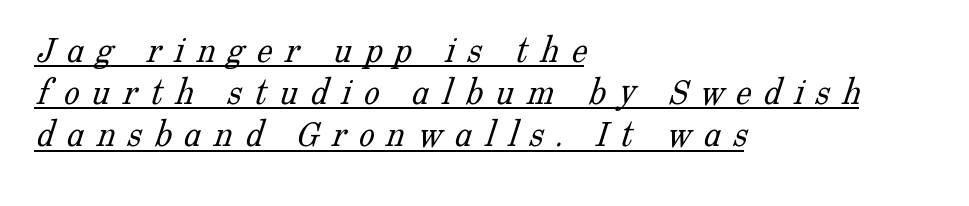
This reads as an unemphasized weight, regular at the heaviest. These lines are rendered in a variable-pitch font. Vertical spacing — tight. The designer went with a serif here, giving each stem small feet.
